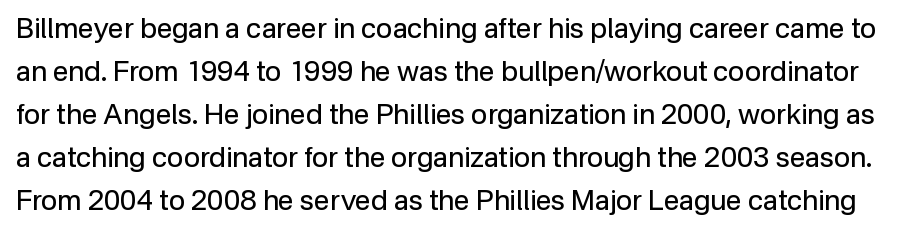
{"serif": "no", "italic": "no", "bold": "no", "weight": "regular", "width": "normal", "stroke_contrast": "low", "x_height": "medium", "monospaced": "no", "underline": "no", "line_spacing": "normal", "line_spacing_ratio": 1.54, "letter_spacing": "normal", "letter_spacing_em": 0.0, "glyph_px": 28}
